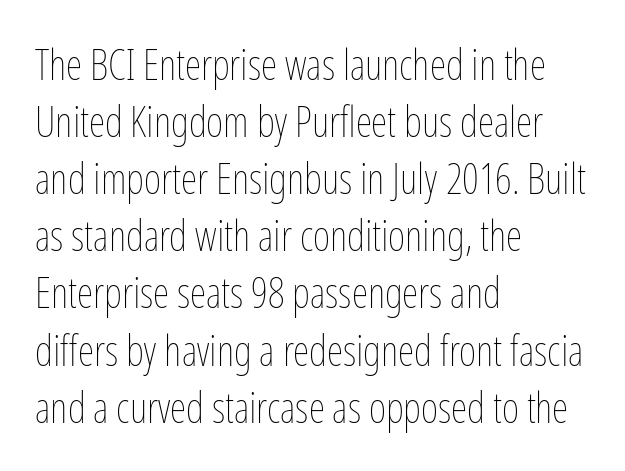
The image shows 42 px thin, condensed type, upright; set left-aligned, normal line spacing (1.36x), normal letter spacing, not underlined; low stroke contrast and a medium x-height.
